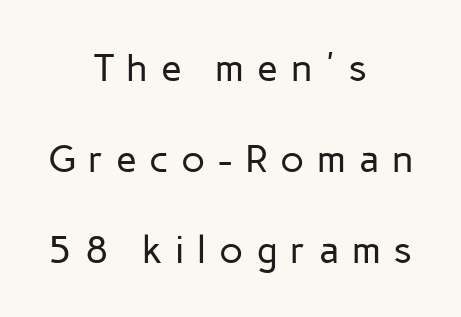
Q: Is the text bold? A: No.
Q: Is the text italic (slanted)? A: No, it is upright.
Q: Is the typeface a serif or a sans-serif typeface? A: Sans-serif.
Q: Is the text underlined? A: No.
Q: How is the paragraph aligned? A: Centered.
Q: Is the spacing between letters normal or unusually wide? A: Unusually wide.
Q: Is the spacing between lines tight, normal or loose? A: Loose.
Q: Width (condensed, normal, or wide)? A: Normal.
Q: Stroke contrast? A: Low.
Q: x-height? A: Medium.
Q: Monospaced? A: No.
